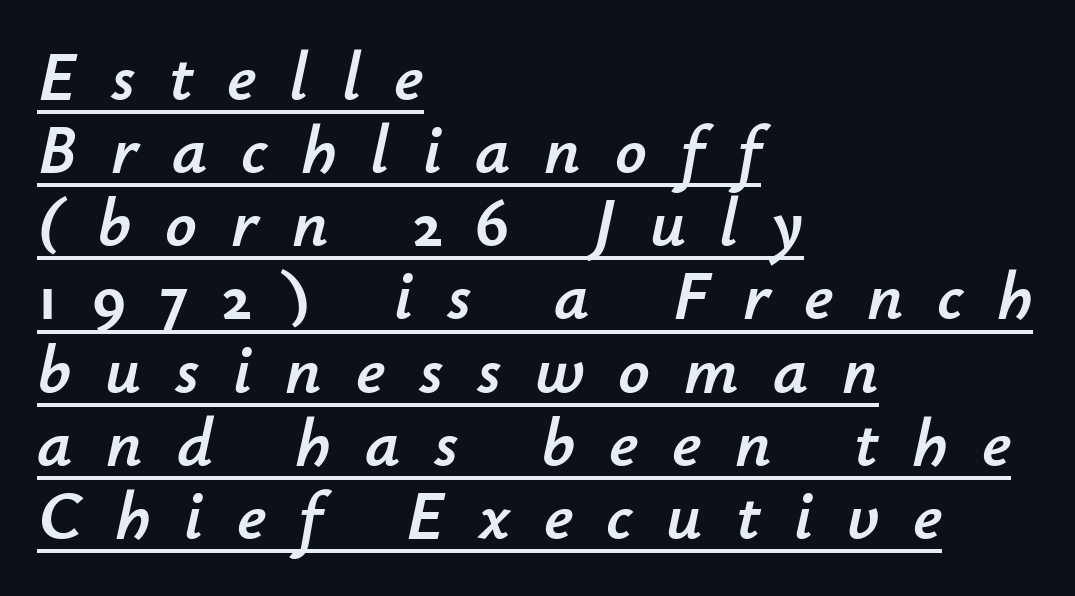
Q: Is the text italic (slanted)? A: Yes, it leans right by about 12 degrees.
Q: Is the text underlined? A: Yes.
Q: How is the paragraph aligned? A: Left-aligned.
Q: Is the spacing between letters normal or unusually wide? A: Unusually wide.
Q: Is the spacing between lines tight, normal or loose? A: Tight.
Q: Width (condensed, normal, or wide)? A: Normal.
Q: Stroke contrast? A: Low.
Q: x-height? A: Small.
Q: Monospaced? A: No.
